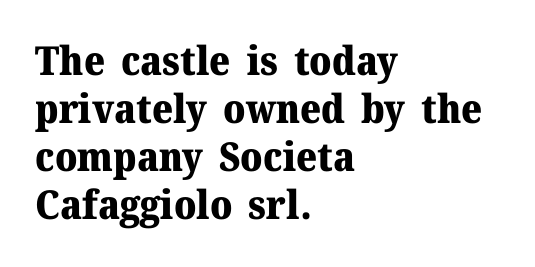
What weight is shown? A full bold with thick strokes. Serifs: yes, visible at the terminals of the letterforms. Underline: absent. Left-aligned paragraph, ragged on the right. The type is set solid horizontally, with unmodified tracking.
